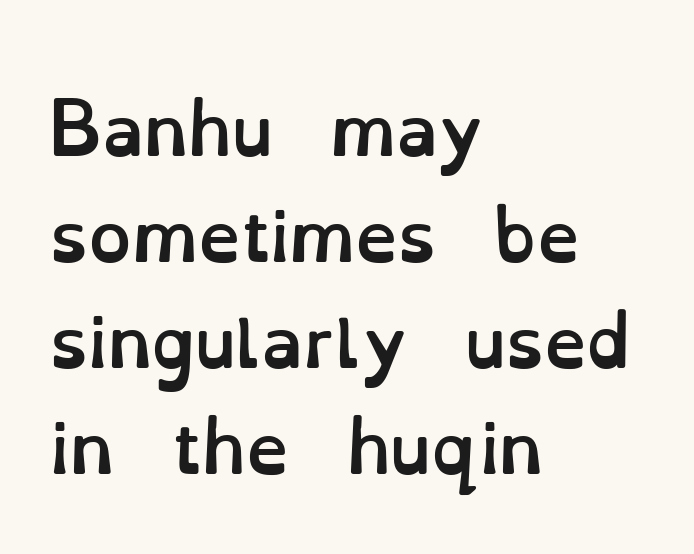
Does the lettering tilt? It doesn't — this is upright. This sample has the flowing, uneven cadence of proportional lettering. There is no visible air inserted between adjacent glyphs. Notice how the passage keeps a crisp vertical edge on the left only. This rendering features lettering with no underline. Does the weight exceed regular? Yes, all the way to bold.
